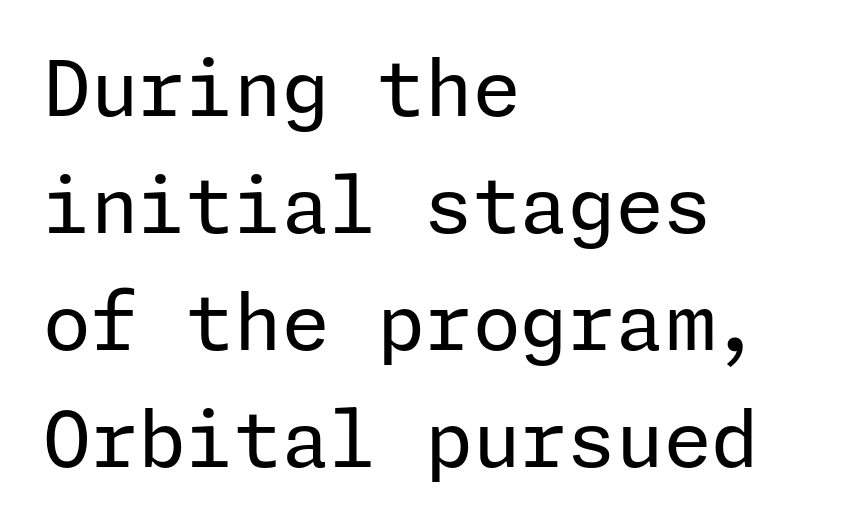
Q: Is the text bold? A: No.
Q: Is the text italic (slanted)? A: No, it is upright.
Q: Is the typeface a serif or a sans-serif typeface? A: Sans-serif.
Q: Is the text underlined? A: No.
Q: How is the paragraph aligned? A: Left-aligned.
Q: Is the spacing between letters normal or unusually wide? A: Normal.
Q: Is the spacing between lines tight, normal or loose? A: Normal.
Q: Width (condensed, normal, or wide)? A: Normal.
Q: Stroke contrast? A: Low.
Q: x-height? A: Medium.
